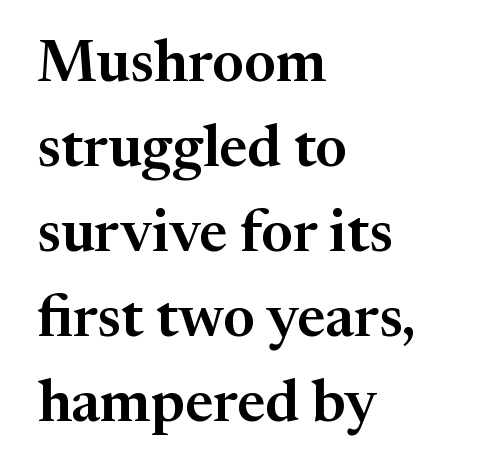
Q: Is the text italic (slanted)? A: No, it is upright.
Q: Is the typeface a serif or a sans-serif typeface? A: Serif.
Q: Is the text underlined? A: No.
Q: How is the paragraph aligned? A: Left-aligned.
Q: Is the spacing between letters normal or unusually wide? A: Normal.
Q: Is the spacing between lines tight, normal or loose? A: Normal.
Q: Width (condensed, normal, or wide)? A: Normal.
Q: Stroke contrast? A: Medium.
Q: x-height? A: Medium.
Q: Monospaced? A: No.
